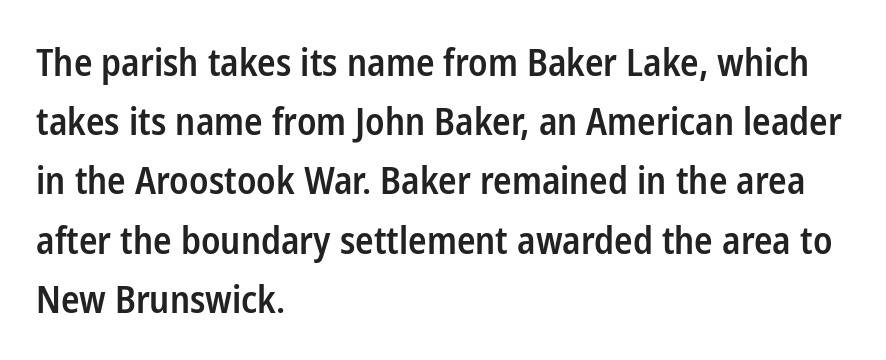
The image shows 37 px semibold, condensed sans-serif type, upright; set left-aligned, normal line spacing (1.6x), normal letter spacing, not underlined; low stroke contrast and a medium x-height.
